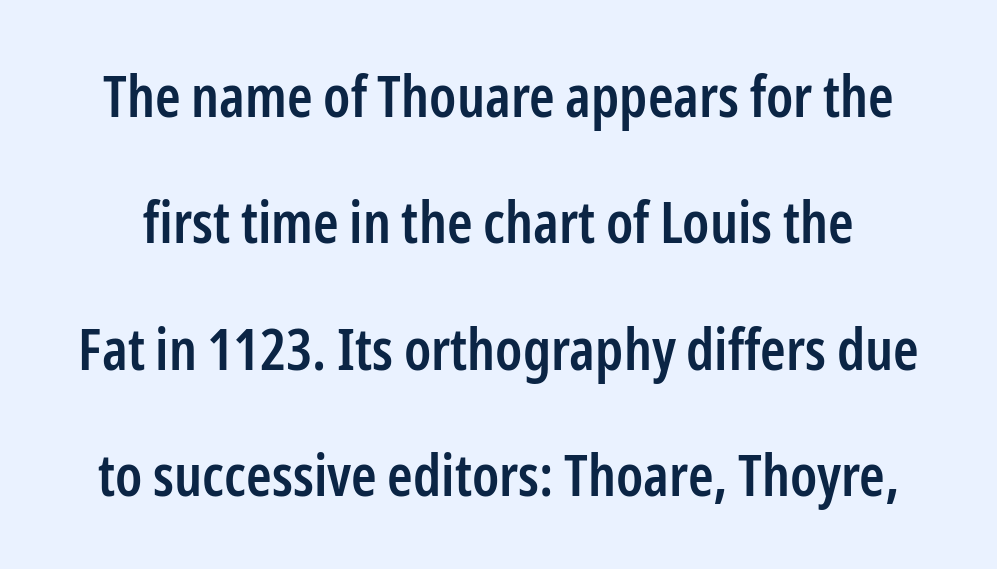
{"serif": "no", "italic": "no", "bold": "semi", "weight": "semibold", "width": "condensed", "stroke_contrast": "low", "x_height": "medium", "monospaced": "no", "underline": "no", "line_spacing": "loose", "line_spacing_ratio": 2.18, "letter_spacing": "normal", "letter_spacing_em": 0.0, "glyph_px": 58}
